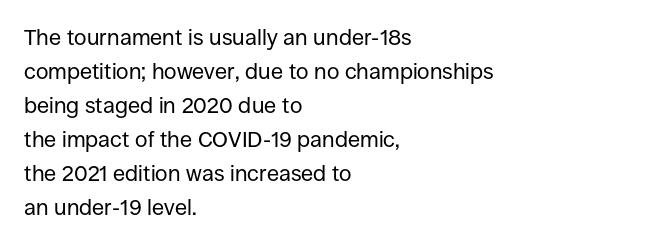
Q: Is the text bold? A: No.
Q: Is the text italic (slanted)? A: No, it is upright.
Q: Is the text underlined? A: No.
Q: How is the paragraph aligned? A: Left-aligned.
Q: Is the spacing between letters normal or unusually wide? A: Normal.
Q: Is the spacing between lines tight, normal or loose? A: Normal.
